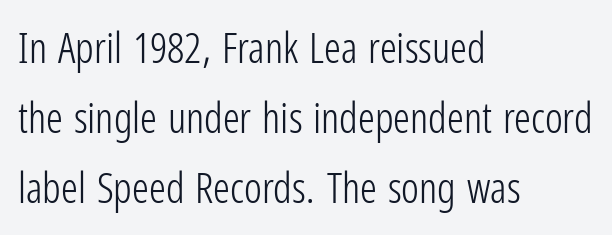
{"serif": "no", "italic": "no", "bold": "no", "weight": "light", "width": "condensed", "stroke_contrast": "low", "x_height": "medium", "monospaced": "no", "underline": "no", "align": "left", "line_spacing": "normal", "line_spacing_ratio": 1.67, "letter_spacing": "normal", "letter_spacing_em": 0.0, "glyph_px": 42}
